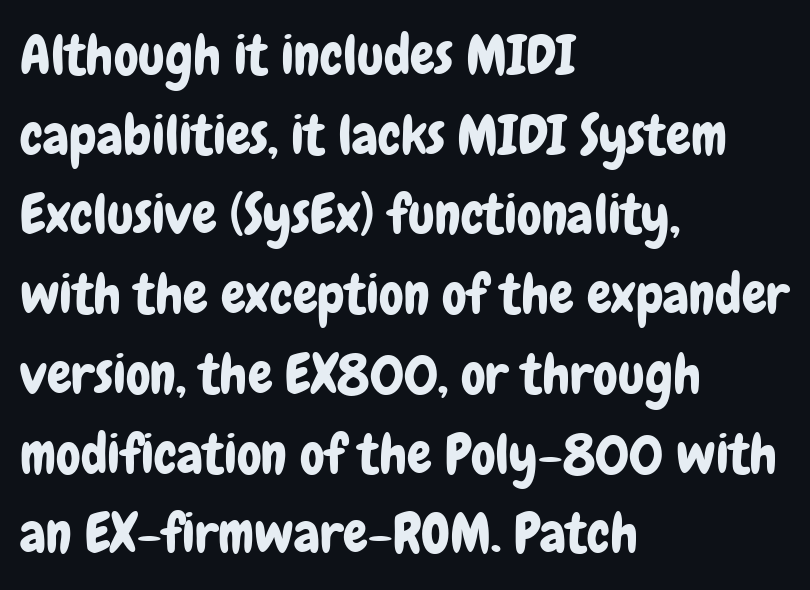
The passage shown is typed in a proportional face where columns would drift. The line texture is even and compact thanks to regular tracking. A sans-serif font was chosen for this passage. Style check: upright. Interline gaps are of average width in this sample. One-word summary of the alignment: left.
